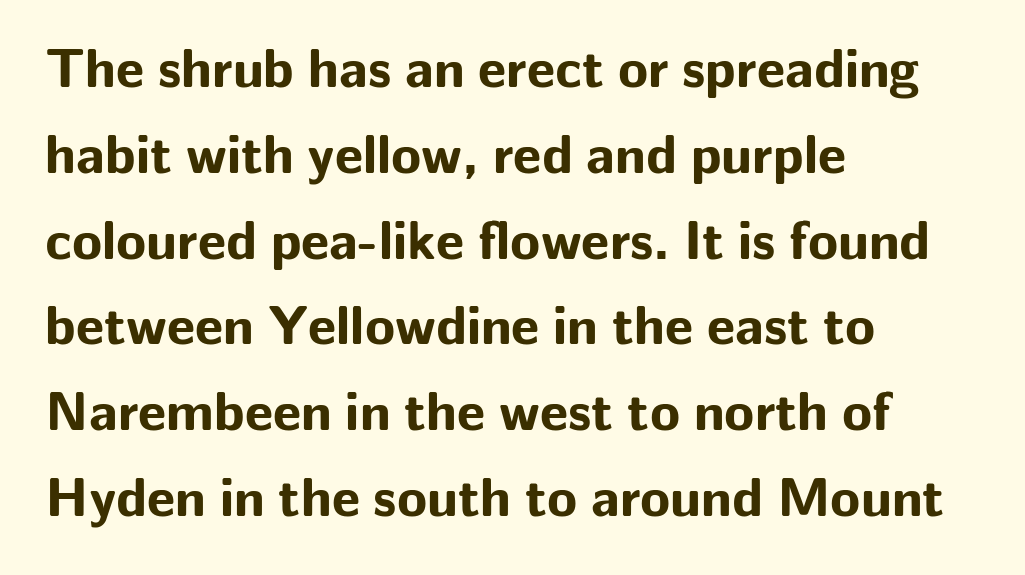
The image shows 55 px bold sans-serif type, upright; set left-aligned, normal line spacing (1.56x), normal letter spacing, not underlined; low stroke contrast and a medium x-height.
